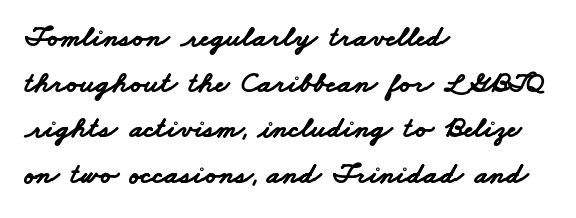
Q: Is the text bold? A: Yes.
Q: Is the typeface a serif or a sans-serif typeface? A: Sans-serif.
Q: Is the text underlined? A: No.
Q: How is the paragraph aligned? A: Left-aligned.
Q: Is the spacing between letters normal or unusually wide? A: Normal.
Q: Is the spacing between lines tight, normal or loose? A: Normal.
Q: Width (condensed, normal, or wide)? A: Wide.
Q: Stroke contrast? A: Low.
Q: x-height? A: Small.
Q: Monospaced? A: No.
